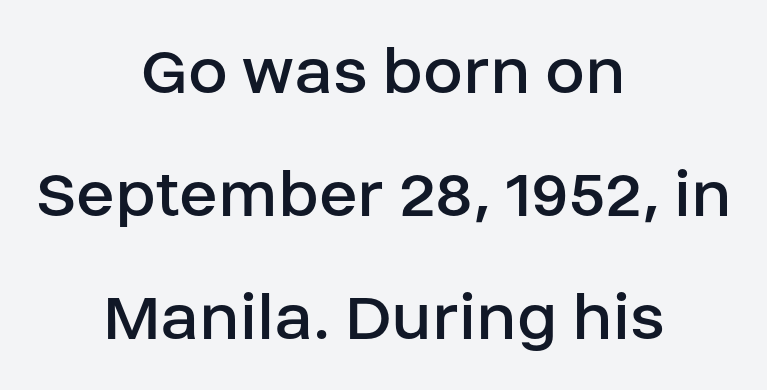
Q: Is the text bold? A: No.
Q: Is the text italic (slanted)? A: No, it is upright.
Q: Is the typeface a serif or a sans-serif typeface? A: Sans-serif.
Q: Is the text underlined? A: No.
Q: How is the paragraph aligned? A: Centered.
Q: Is the spacing between letters normal or unusually wide? A: Normal.
Q: Width (condensed, normal, or wide)? A: Normal.
Q: Stroke contrast? A: Low.
Q: x-height? A: Large.
Q: Monospaced? A: No.
